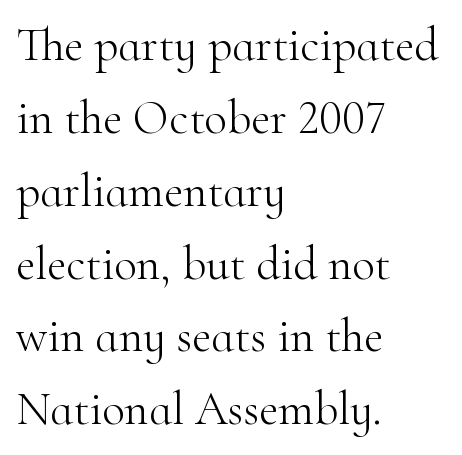
{"serif": "yes", "italic": "no", "bold": "no", "weight": "light", "width": "normal", "stroke_contrast": "high", "x_height": "small", "monospaced": "no", "underline": "no", "align": "left", "line_spacing": "normal", "line_spacing_ratio": 1.55, "letter_spacing": "normal", "letter_spacing_em": 0.0, "glyph_px": 47}
